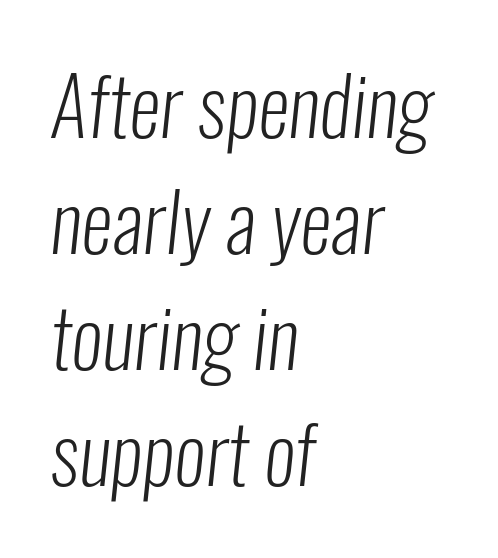
The image shows 80 px light, condensed sans-serif type; set left-aligned, normal line spacing (1.45x), normal letter spacing, not underlined; low stroke contrast and a medium x-height.
